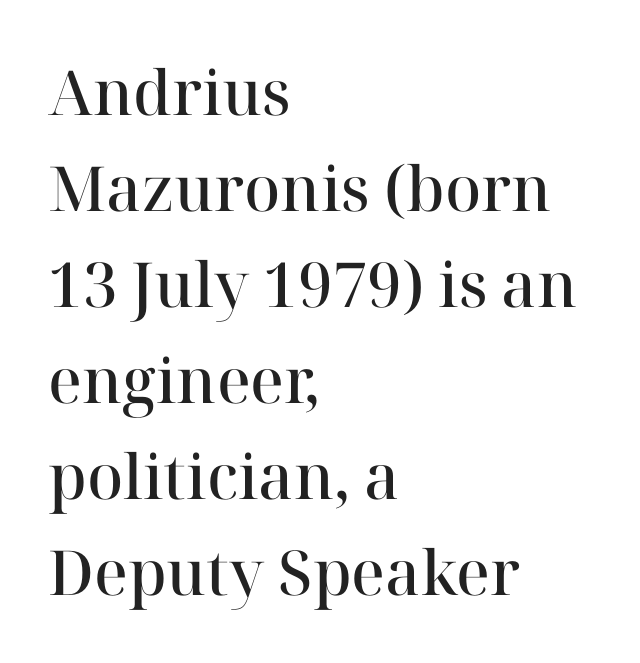
The image shows 62 px semibold serif type, upright; set left-aligned, normal line spacing (1.55x), normal letter spacing, not underlined; high stroke contrast and a medium x-height.
